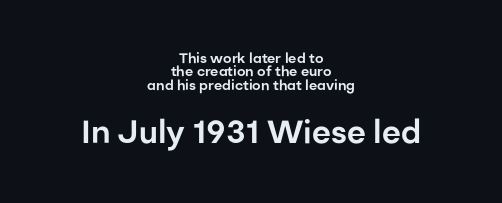
{"serif": "no", "italic": "no", "width": "normal", "stroke_contrast": "low", "x_height": "medium", "monospaced": "no", "underline": "no", "align": "center", "line_spacing": "tight", "line_spacing_ratio": 0.96, "letter_spacing": "normal", "letter_spacing_em": 0.0, "larger_block": "second", "size_ratio": 2.29, "glyph_px": 32}
